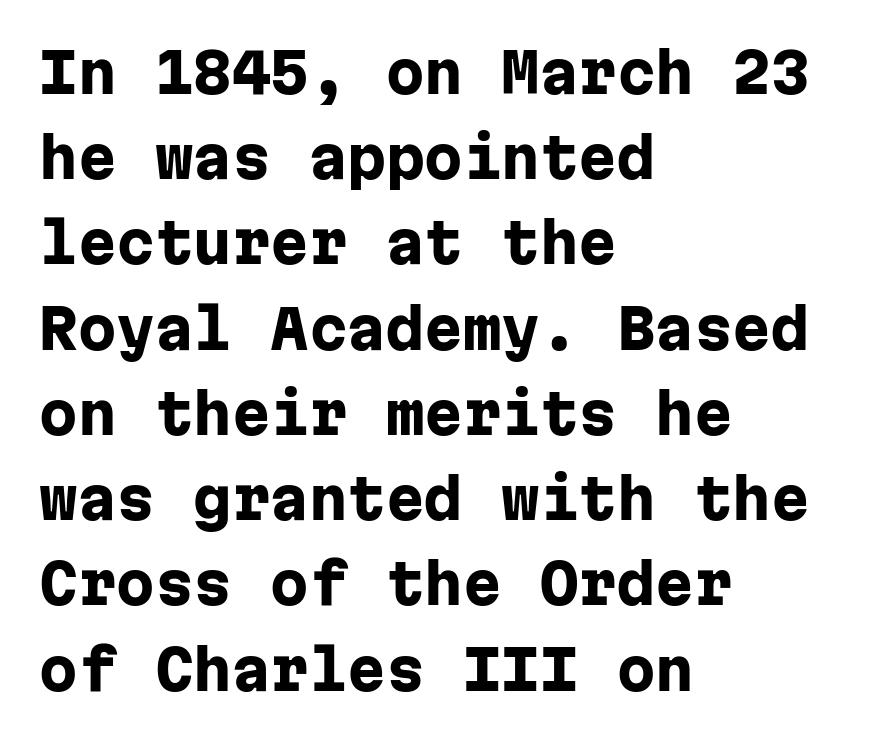
{"serif": "no", "italic": "no", "bold": "yes", "weight": "heavy", "width": "normal", "stroke_contrast": "low", "x_height": "medium", "monospaced": "yes", "underline": "no", "align": "left", "line_spacing": "normal", "line_spacing_ratio": 1.55, "letter_spacing": "normal", "letter_spacing_em": 0.0, "glyph_px": 55}
